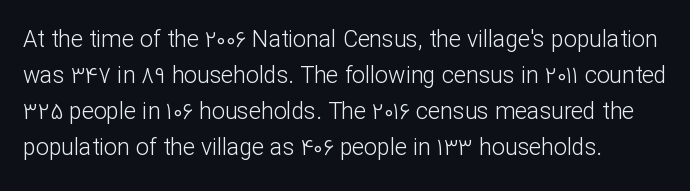
{"italic": "no", "bold": "no", "underline": "no", "align": "left", "line_spacing": "normal", "line_spacing_ratio": 1.56, "letter_spacing": "normal", "letter_spacing_em": 0.0, "glyph_px": 23}
